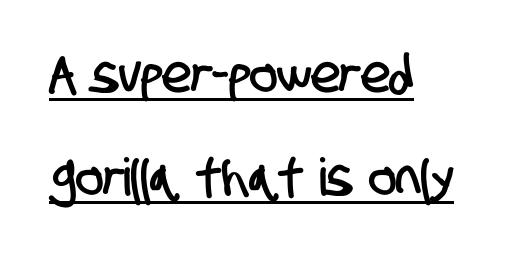
{"serif": "no", "width": "condensed", "stroke_contrast": "low", "x_height": "large", "monospaced": "no", "underline": "yes", "align": "left", "line_spacing": "loose", "line_spacing_ratio": 1.99, "letter_spacing": "normal", "letter_spacing_em": 0.0, "glyph_px": 52}
